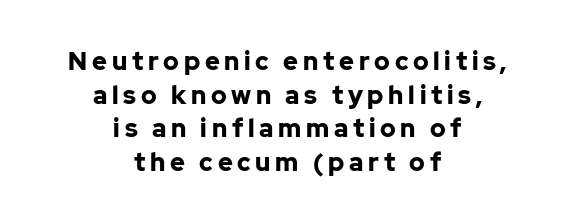
The image shows 25 px bold type, upright; set centered, normal line spacing (1.35x), not underlined.
